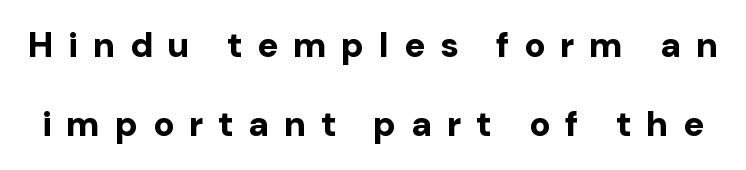
Posture: upright roman. The area under the type is left untouched. The line-height multiplier appears high, well above default. Heavy-handed strokes throughout: this text is bold. Someone cranked the tracking dial way up on this one.
